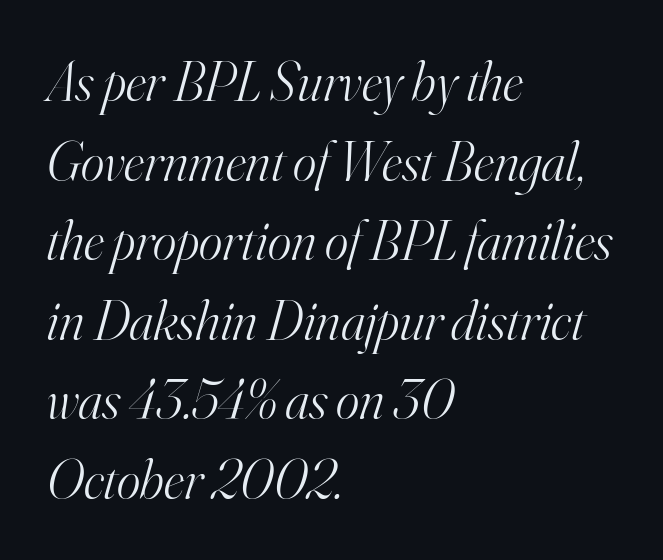
Casual observation: everything's shoved over to the left. Nothing unusual about the tracking: characters are spaced as the font intends. The leading is moderate, giving the passage an even texture. Descenders hang freely into open space. Unlike a clean sans, this face finishes its strokes with serifs.
